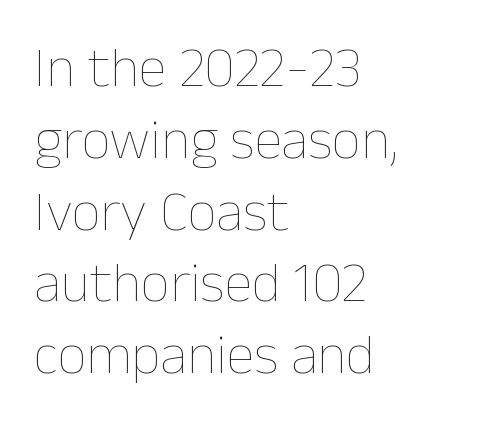
The lines are quadded left. There is no visible air inserted between adjacent glyphs. Each row of text sits above clean, open space. One glance says typical: line gaps are just what's usual.
